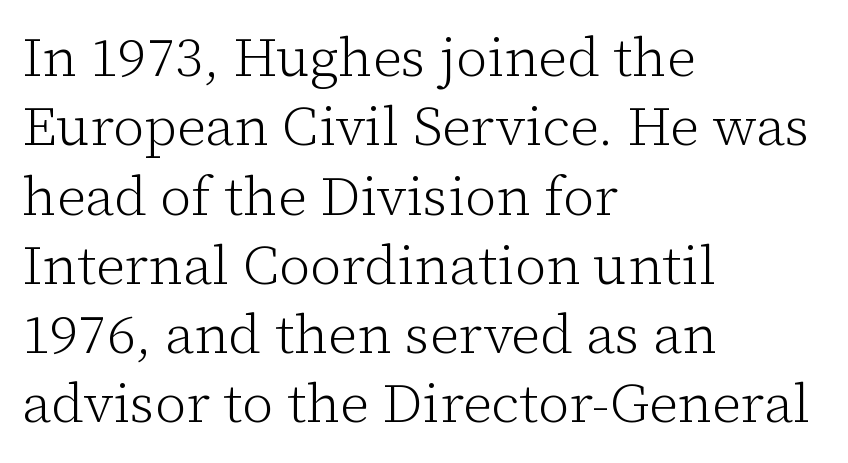
The image shows 55 px light serif type, upright; set left-aligned, normal line spacing (1.26x), normal letter spacing, not underlined; low stroke contrast and a medium x-height.
